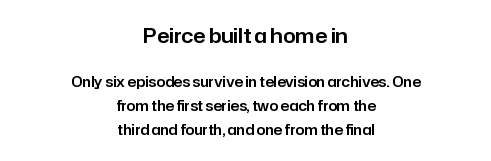
Q: Is the text italic (slanted)? A: No, it is upright.
Q: Is the text underlined? A: No.
Q: How is the paragraph aligned? A: Centered.
Q: Is the spacing between letters normal or unusually wide? A: Normal.
Q: Is the spacing between lines tight, normal or loose? A: Normal.
Q: Which block of text is set in a larger size, the first (top) or the second (bottom)? A: The first (top) one.
